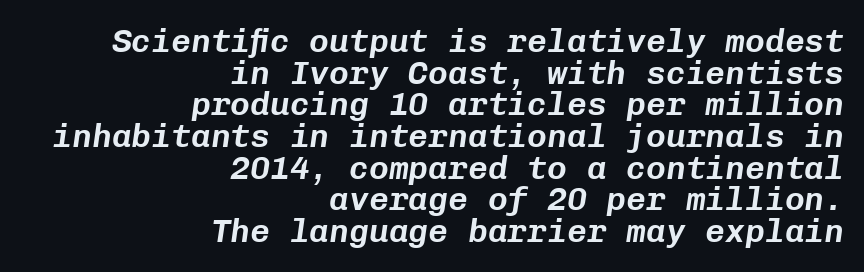
{"italic": "yes", "lean": "right", "slant_degrees": 8, "width": "normal", "stroke_contrast": "low", "x_height": "medium", "monospaced": "yes", "underline": "no", "align": "right", "line_spacing": "tight", "line_spacing_ratio": 0.96, "letter_spacing": "normal", "letter_spacing_em": 0.0, "glyph_px": 33}
